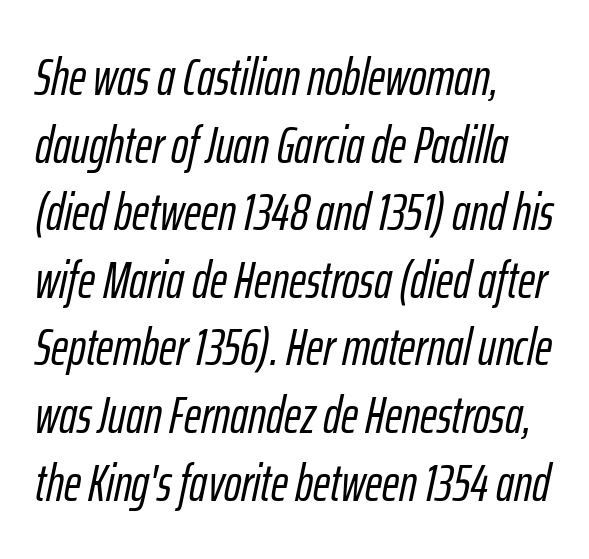
The image shows 52 px condensed type, italic (leaning right); set left-aligned, normal line spacing (1.3x), normal letter spacing, not underlined; low stroke contrast and a medium x-height.
